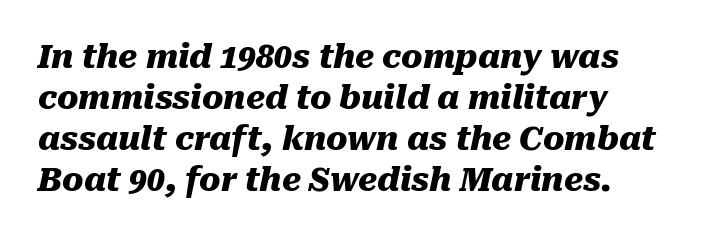
Notice how thick the strokes are: this is what a full bold looks like. Think of a printed novel: that variable character pitch is what you see here. The vertical gap from one line to the next is medium. Decoration check: the copy has no underline. Nobody touched the tracking dial on this one. Posture: slanted.
